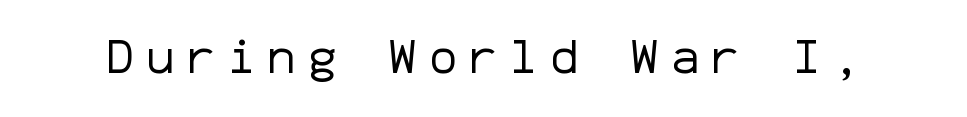
Q: Is the text bold? A: No.
Q: Is the text italic (slanted)? A: No, it is upright.
Q: Is the typeface a serif or a sans-serif typeface? A: Sans-serif.
Q: Is the text underlined? A: No.
Q: Is the spacing between letters normal or unusually wide? A: Unusually wide.
Q: Width (condensed, normal, or wide)? A: Normal.
Q: Stroke contrast? A: Low.
Q: x-height? A: Medium.
Q: Monospaced? A: Yes.
